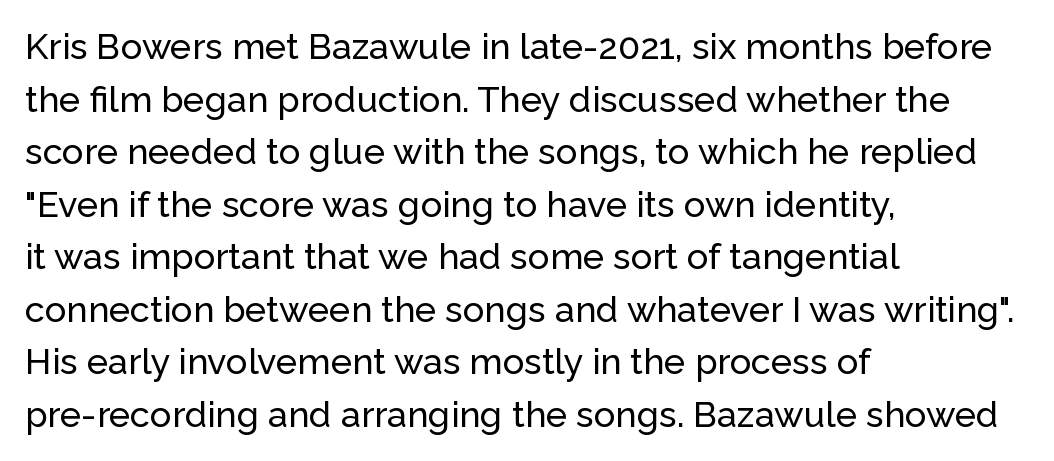
{"serif": "no", "italic": "no", "width": "normal", "stroke_contrast": "low", "x_height": "medium", "monospaced": "no", "underline": "no", "align": "left", "line_spacing": "normal", "line_spacing_ratio": 1.46, "letter_spacing": "normal", "letter_spacing_em": 0.0, "glyph_px": 36}
